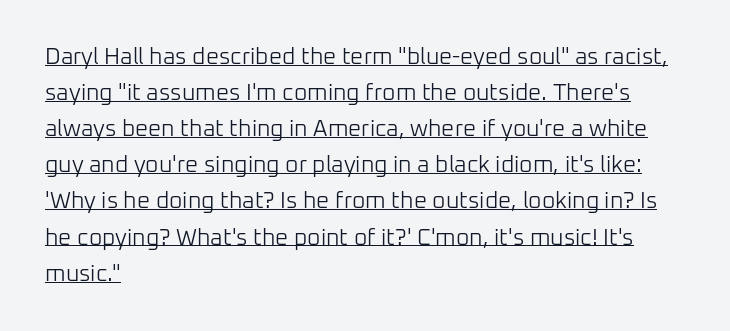
The rendering uses the underline text-decoration. Stems here are at most as thick as an everyday book face. The rag falls on the right side of this text block. Ascenders rise straight up at ninety degrees.
